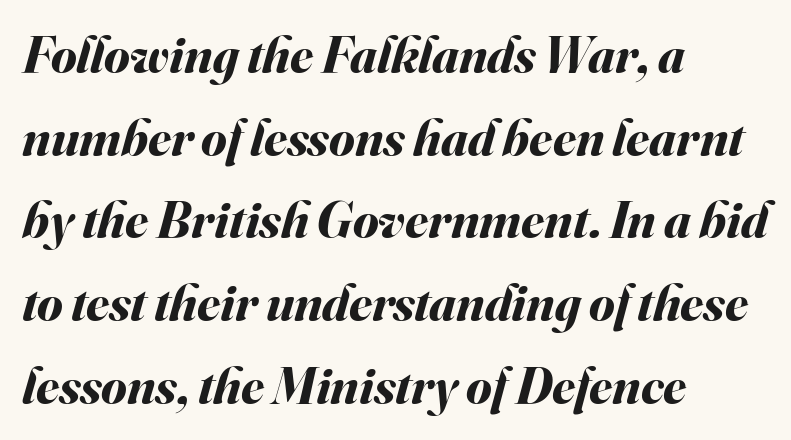
The image shows 52 px bold type, italic (leaning right); set left-aligned, normal line spacing (1.59x), normal letter spacing, not underlined; medium stroke contrast and a small x-height.
